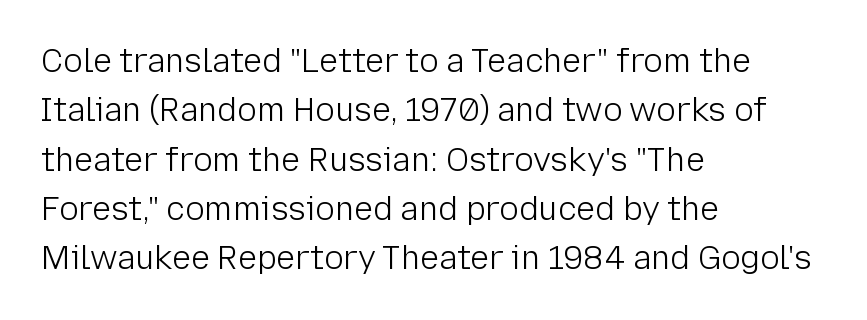
{"serif": "no", "italic": "no", "bold": "no", "weight": "light", "width": "normal", "stroke_contrast": "low", "x_height": "medium", "monospaced": "no", "underline": "no", "align": "left", "line_spacing": "normal", "line_spacing_ratio": 1.54, "letter_spacing": "normal", "letter_spacing_em": 0.0, "glyph_px": 32}
